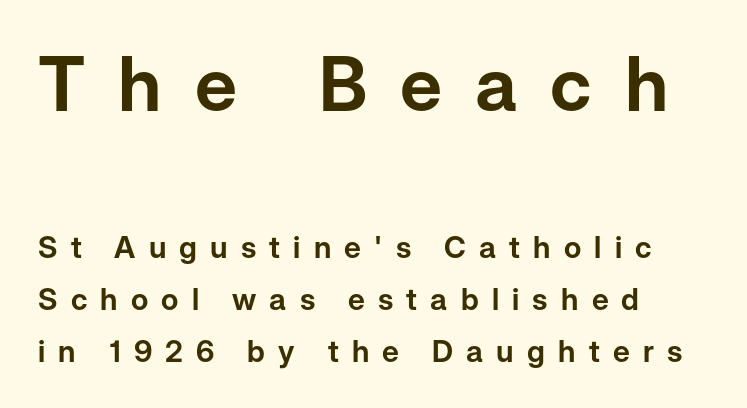
The image shows 75 px sans-serif type, upright; set left-aligned, line spacing 1.73x, unusually wide letter spacing (+0.44 em), not underlined; the first (top) block is 2.5x larger; low stroke contrast and a medium x-height.
